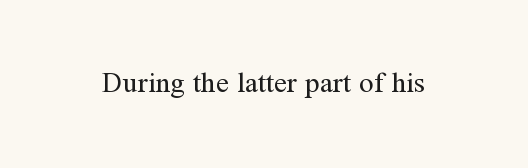
{"serif": "yes", "italic": "no", "bold": "no", "weight": "regular", "width": "normal", "stroke_contrast": "medium", "x_height": "medium", "monospaced": "no", "underline": "no", "letter_spacing": "normal", "letter_spacing_em": 0.0, "glyph_px": 29}
